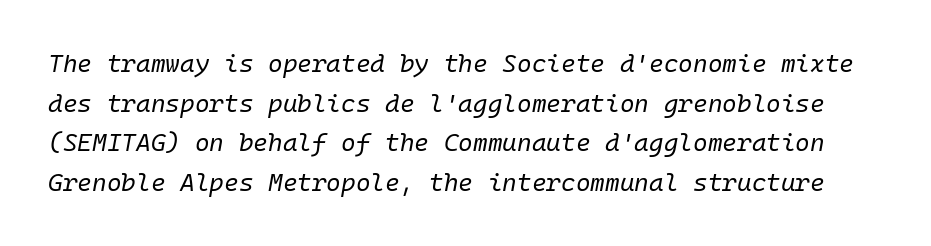
Q: Is the text bold? A: No.
Q: Is the text italic (slanted)? A: Yes, it leans right by about 10 degrees.
Q: Is the text underlined? A: No.
Q: Is the spacing between letters normal or unusually wide? A: Normal.
Q: Is the spacing between lines tight, normal or loose? A: Normal.
